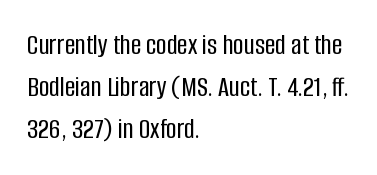
Type style note: lacks serifs. Baseline-to-baseline distance is the conventional proportion of letter height. This sample is left-justified, so line endings fall wherever the words run out. The letters stand straight up with perfectly vertical stems. No extra tracking has been applied to these lines. These lines are rendered in a variable-pitch font.
